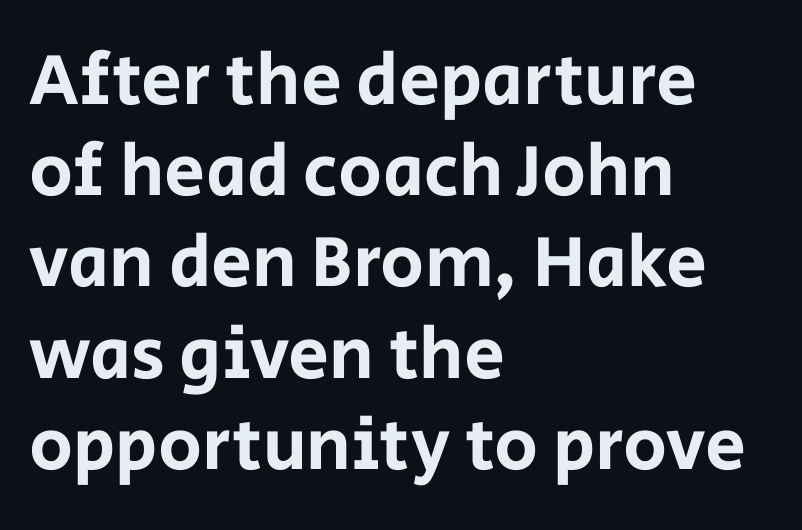
When letters stand straight like this, we call the style roman or upright. Regarding leading, the lines here are spaced in the standard way. The passage shown has conventional tracking throughout. Words float on clear page, feet unadorned.
